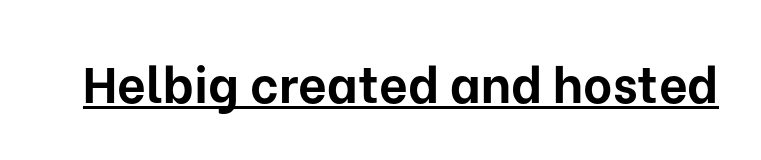
{"serif": "no", "italic": "no", "bold": "yes", "weight": "bold", "width": "normal", "stroke_contrast": "low", "x_height": "medium", "monospaced": "no", "underline": "yes", "letter_spacing": "normal", "letter_spacing_em": 0.0, "glyph_px": 50}
